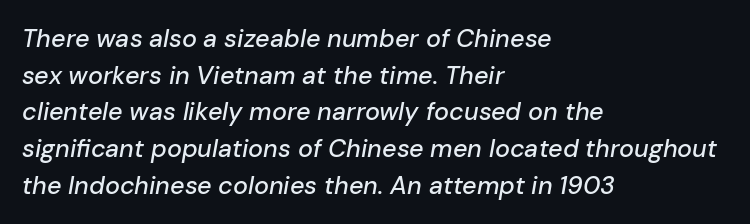
{"italic": "yes", "lean": "right", "slant_degrees": 10, "underline": "no", "align": "left", "line_spacing": "normal", "line_spacing_ratio": 1.47, "letter_spacing": "normal", "letter_spacing_em": 0.0, "glyph_px": 25}
